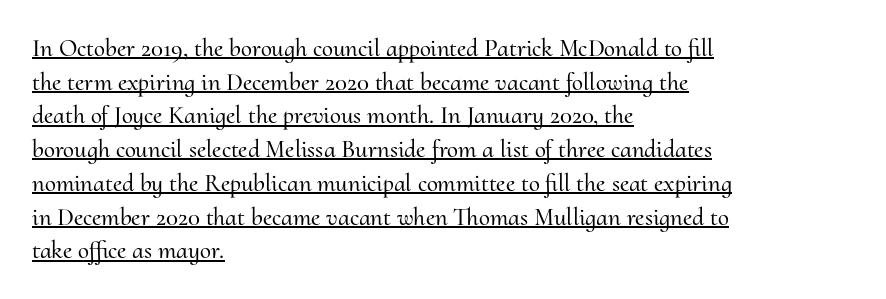
Style check: upright. The space between consecutive lines is moderate. Each word holds together tightly as a unit, with standard inter-letter gaps. Line starts are locked; line ends wander. Quick note: underline on.
